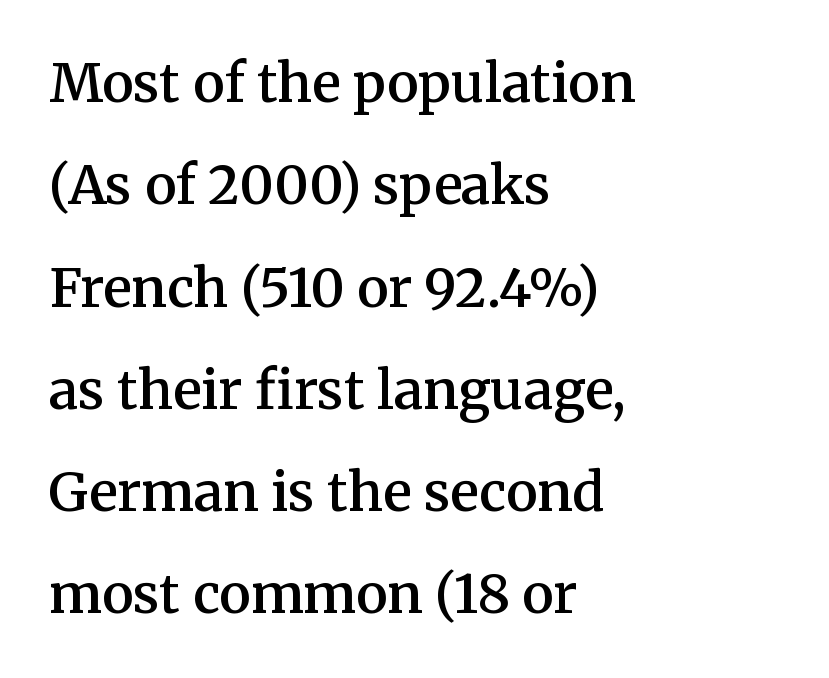
{"serif": "yes", "italic": "no", "bold": "semi", "weight": "semibold", "width": "normal", "stroke_contrast": "medium", "x_height": "medium", "monospaced": "no", "underline": "no", "align": "left", "line_spacing": "loose", "line_spacing_ratio": 1.93, "letter_spacing": "normal", "letter_spacing_em": 0.0, "glyph_px": 53}
